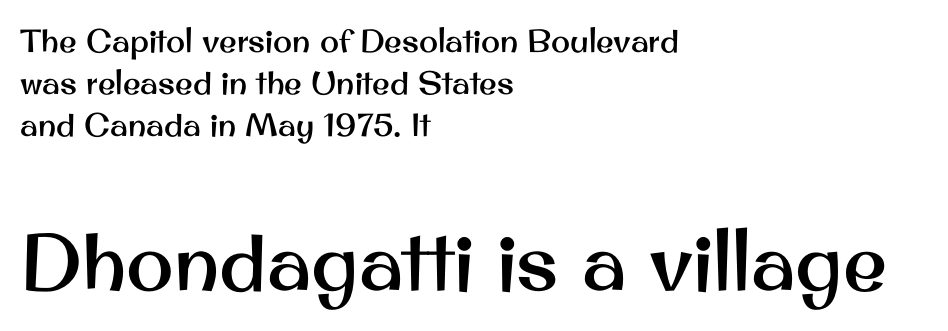
{"serif": "no", "italic": "no", "width": "normal", "stroke_contrast": "medium", "x_height": "small", "monospaced": "no", "underline": "no", "align": "left", "line_spacing": "normal", "line_spacing_ratio": 1.31, "letter_spacing": "normal", "letter_spacing_em": 0.0, "larger_block": "second", "size_ratio": 2.5, "glyph_px": 80}
